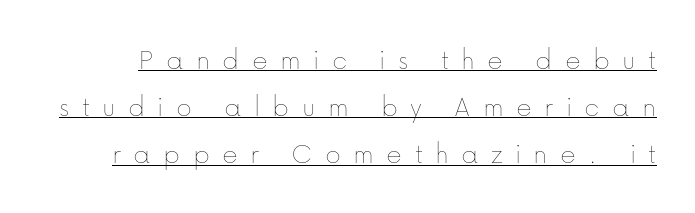
The image shows 30 px thin type, upright; set normal line spacing (1.57x), unusually wide letter spacing (+0.41 em), underlined; low stroke contrast and a medium x-height.
